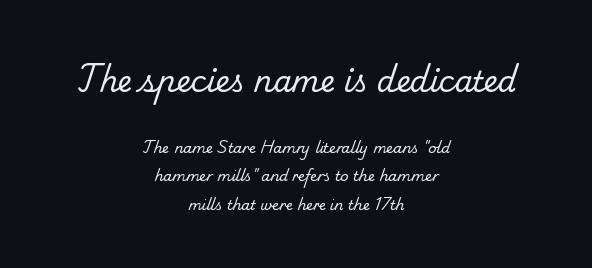
Regarding serifs, this sample has them. Is the block centered? Yes — each line is placed symmetrically about the middle. Plain, unruled lines of type. These glyphs show unthickened strokes, regular width or finer.
